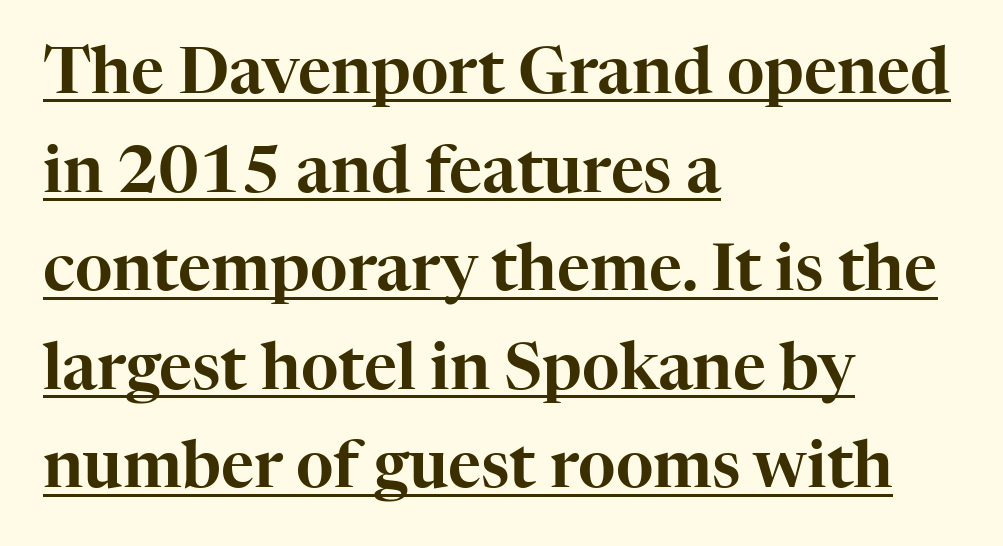
{"serif": "yes", "italic": "no", "width": "normal", "stroke_contrast": "high", "x_height": "medium", "monospaced": "no", "underline": "yes", "align": "left", "line_spacing": "normal", "line_spacing_ratio": 1.54, "letter_spacing": "normal", "letter_spacing_em": 0.0, "glyph_px": 64}
